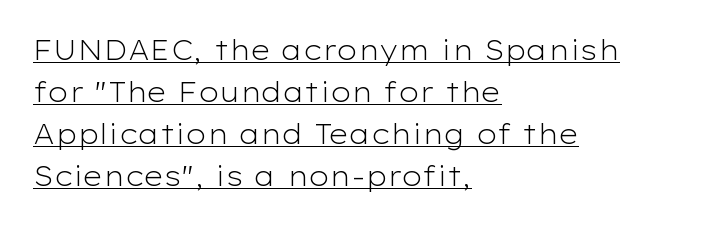
The image shows 27 px text type, upright; set left-aligned, normal line spacing (1.55x), normal letter spacing, underlined.
